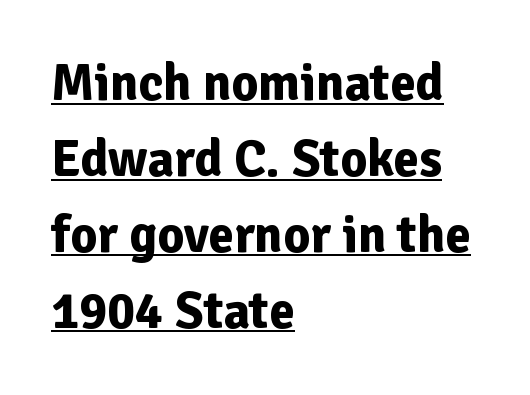
Q: Is the text bold? A: Yes.
Q: Is the text italic (slanted)? A: No, it is upright.
Q: Is the typeface a serif or a sans-serif typeface? A: Sans-serif.
Q: Is the text underlined? A: Yes.
Q: How is the paragraph aligned? A: Left-aligned.
Q: Is the spacing between letters normal or unusually wide? A: Normal.
Q: Is the spacing between lines tight, normal or loose? A: Normal.
Q: Width (condensed, normal, or wide)? A: Normal.
Q: Stroke contrast? A: Low.
Q: x-height? A: Medium.
Q: Monospaced? A: No.
